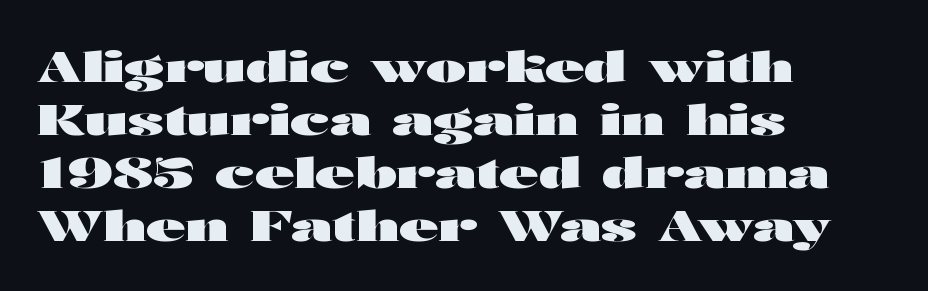
{"italic": "no", "bold": "yes", "weight": "heavy", "width": "wide", "stroke_contrast": "high", "x_height": "medium", "monospaced": "no", "underline": "no", "align": "left", "line_spacing_ratio": 1.23, "letter_spacing": "normal", "letter_spacing_em": 0.0, "glyph_px": 43}
